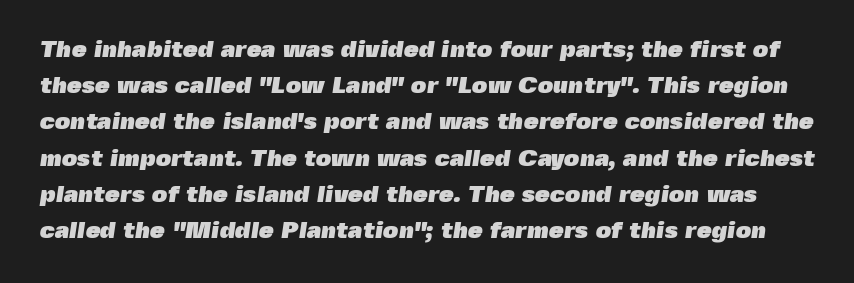
{"bold": "yes", "underline": "no", "line_spacing": "normal", "line_spacing_ratio": 1.51, "letter_spacing": "normal", "letter_spacing_em": 0.0, "glyph_px": 24}
